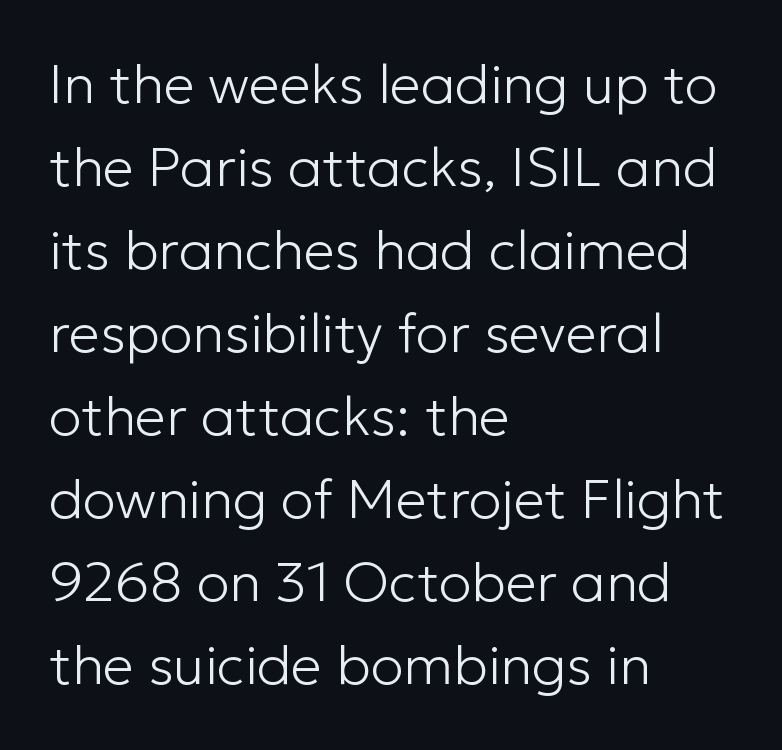
Q: Is the text bold? A: No.
Q: Is the text italic (slanted)? A: No, it is upright.
Q: Is the typeface a serif or a sans-serif typeface? A: Sans-serif.
Q: Is the text underlined? A: No.
Q: How is the paragraph aligned? A: Left-aligned.
Q: Is the spacing between letters normal or unusually wide? A: Normal.
Q: Is the spacing between lines tight, normal or loose? A: Normal.
Q: Width (condensed, normal, or wide)? A: Normal.
Q: Stroke contrast? A: Low.
Q: x-height? A: Medium.
Q: Monospaced? A: No.
